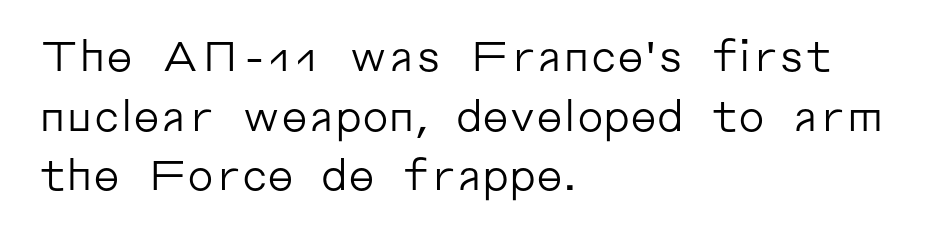
{"serif": "no", "italic": "no", "bold": "no", "weight": "regular", "width": "normal", "stroke_contrast": "low", "x_height": "medium", "monospaced": "no", "underline": "no", "align": "left", "line_spacing": "normal", "line_spacing_ratio": 1.42, "letter_spacing": "normal", "letter_spacing_em": 0.0, "glyph_px": 42}
